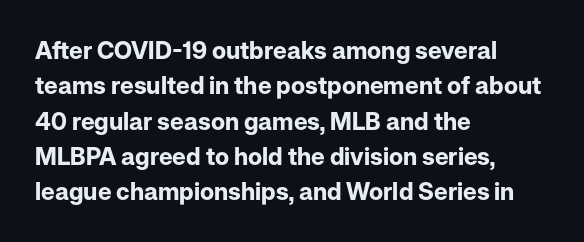
Q: Is the text bold? A: Yes.
Q: Is the text italic (slanted)? A: No, it is upright.
Q: Is the text underlined? A: No.
Q: How is the paragraph aligned? A: Left-aligned.
Q: Is the spacing between letters normal or unusually wide? A: Normal.
Q: Is the spacing between lines tight, normal or loose? A: Normal.
